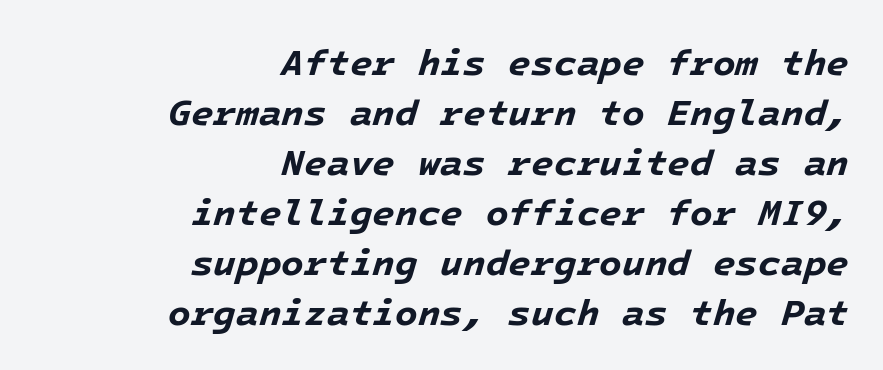
{"italic": "yes", "lean": "right", "slant_degrees": 16, "bold": "yes", "weight": "bold", "width": "normal", "stroke_contrast": "low", "x_height": "medium", "underline": "no", "align": "right", "line_spacing": "normal", "line_spacing_ratio": 1.35, "letter_spacing": "normal", "letter_spacing_em": 0.0, "glyph_px": 37}
